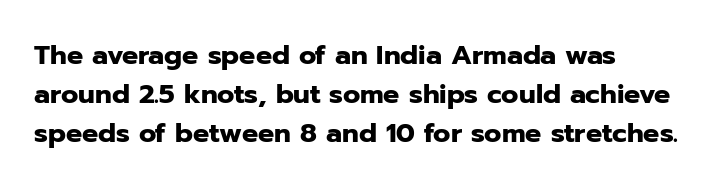
The image shows 27 px bold type, upright; set left-aligned, normal line spacing (1.45x), normal letter spacing, not underlined.
